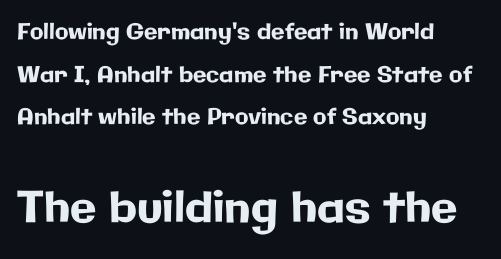
The image shows 43 px sans-serif type, upright; set left-aligned, loose line spacing (1.94x), normal letter spacing, not underlined; the second (bottom) block is 1.95x larger; low stroke contrast and a medium x-height.
